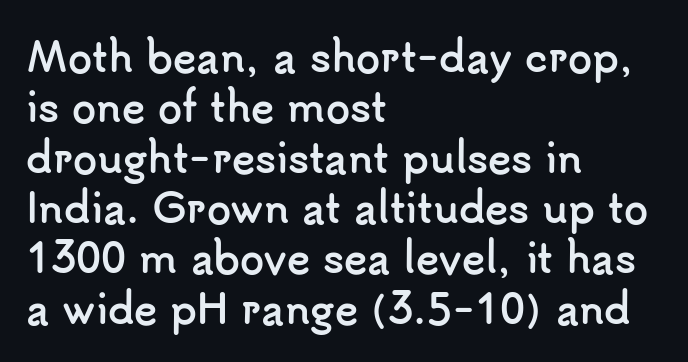
Q: Is the text bold? A: Yes.
Q: Is the text italic (slanted)? A: No, it is upright.
Q: Is the typeface a serif or a sans-serif typeface? A: Sans-serif.
Q: Is the text underlined? A: No.
Q: How is the paragraph aligned? A: Left-aligned.
Q: Is the spacing between letters normal or unusually wide? A: Normal.
Q: Is the spacing between lines tight, normal or loose? A: Normal.
Q: Width (condensed, normal, or wide)? A: Normal.
Q: Stroke contrast? A: Low.
Q: x-height? A: Small.
Q: Monospaced? A: No.
